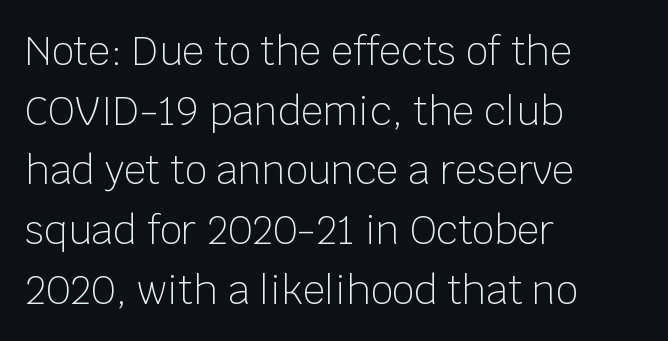
{"serif": "no", "italic": "no", "bold": "no", "weight": "light", "width": "normal", "stroke_contrast": "low", "x_height": "large", "monospaced": "no", "underline": "no", "align": "left", "line_spacing": "normal", "line_spacing_ratio": 1.53, "letter_spacing": "normal", "letter_spacing_em": 0.0, "glyph_px": 39}
